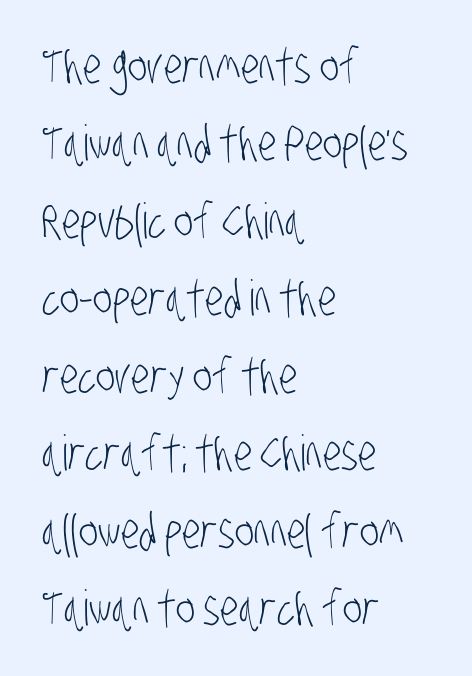
The image shows 49 px light, condensed sans-serif type; set left-aligned, normal line spacing (1.58x), normal letter spacing, not underlined; low stroke contrast and a large x-height.
